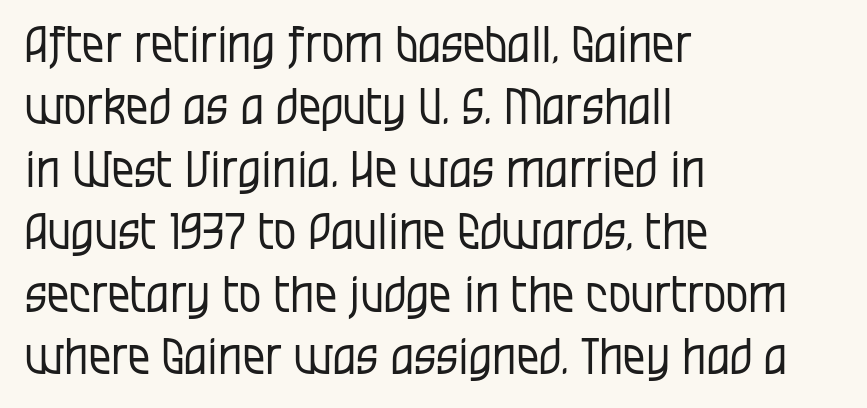
Q: Is the text bold? A: No.
Q: Is the text italic (slanted)? A: No, it is upright.
Q: Is the typeface a serif or a sans-serif typeface? A: Sans-serif.
Q: Is the text underlined? A: No.
Q: How is the paragraph aligned? A: Left-aligned.
Q: Is the spacing between letters normal or unusually wide? A: Normal.
Q: Is the spacing between lines tight, normal or loose? A: Normal.
Q: Width (condensed, normal, or wide)? A: Condensed.
Q: Stroke contrast? A: Low.
Q: x-height? A: Large.
Q: Monospaced? A: No.
